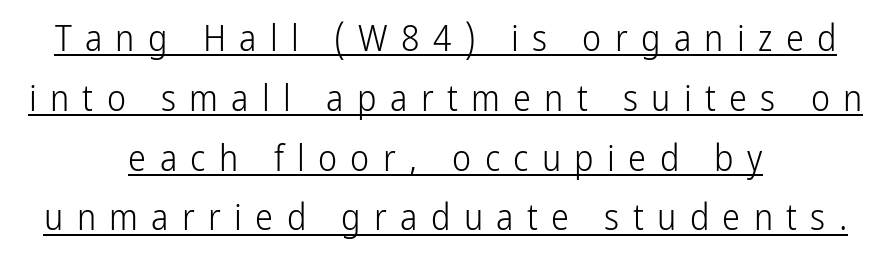
Q: Is the text bold? A: No.
Q: Is the text italic (slanted)? A: No, it is upright.
Q: Is the typeface a serif or a sans-serif typeface? A: Sans-serif.
Q: Is the text underlined? A: Yes.
Q: How is the paragraph aligned? A: Centered.
Q: Is the spacing between letters normal or unusually wide? A: Unusually wide.
Q: Is the spacing between lines tight, normal or loose? A: Normal.
Q: Width (condensed, normal, or wide)? A: Condensed.
Q: Stroke contrast? A: Low.
Q: x-height? A: Medium.
Q: Monospaced? A: No.
